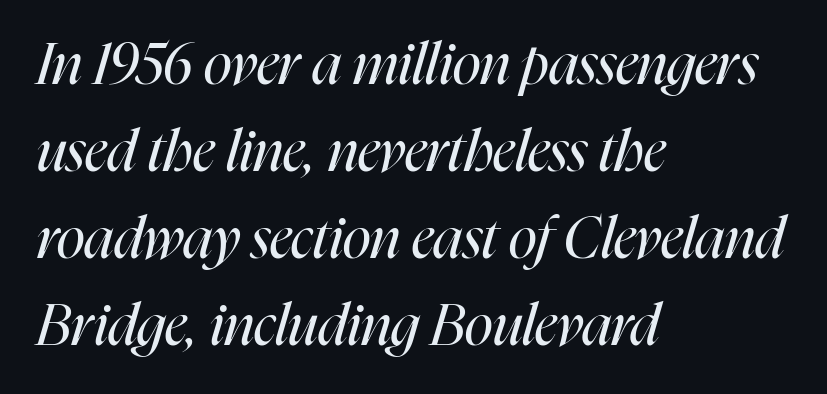
The image shows 58 px regular-weight, condensed type, italic (leaning right); set left-aligned, normal line spacing (1.5x), normal letter spacing, not underlined; high stroke contrast and a medium x-height.
